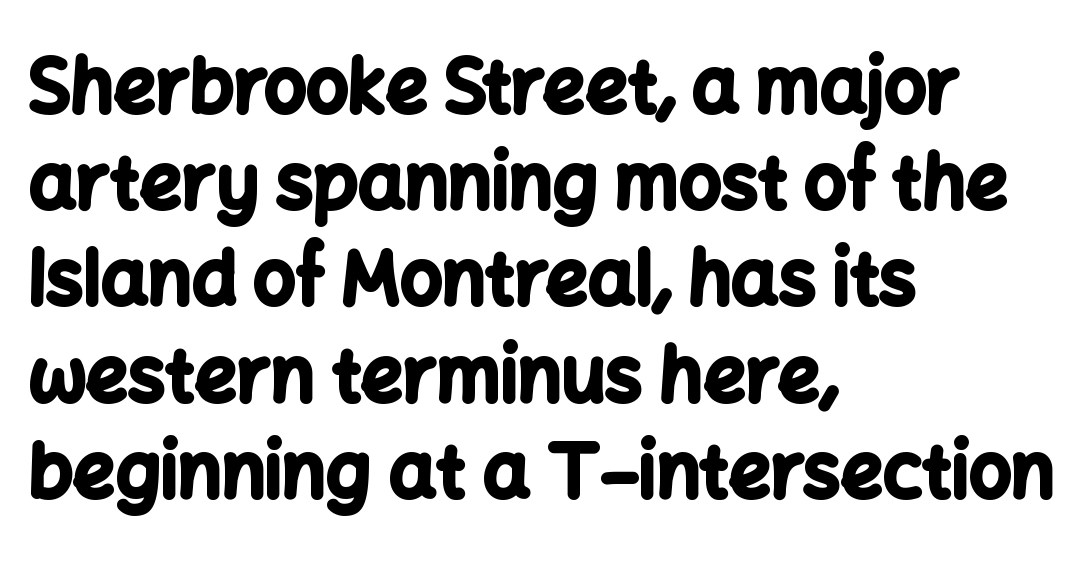
It's the straight-up-and-down kind of type. The space between consecutive lines is moderate. Does the copy run flush right? No — it runs flush left. Underlining? Definitely not there. Grotesque or geometric, the face here clearly has no serifs. Compared with typical body copy, the letter spacing here is the same.
